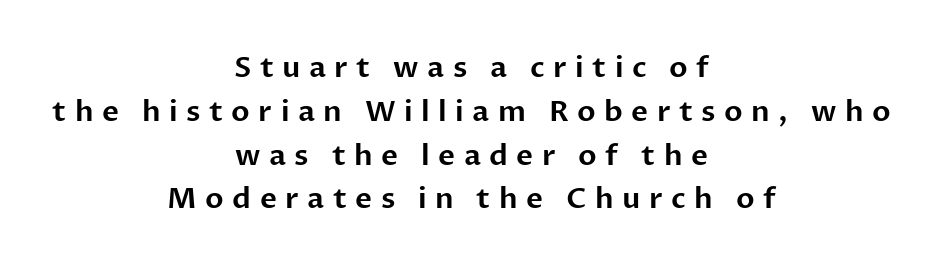
Regarding leading, the lines here are spaced in the standard way. Characters remain perfectly vertical along every line. Short and long lines alike share a common midpoint. Letterform terminals end flat and unadorned throughout the passage. Tracking value appears strongly positive — letters spread wide. The face used here is proportionally spaced, like ordinary book or web type.
